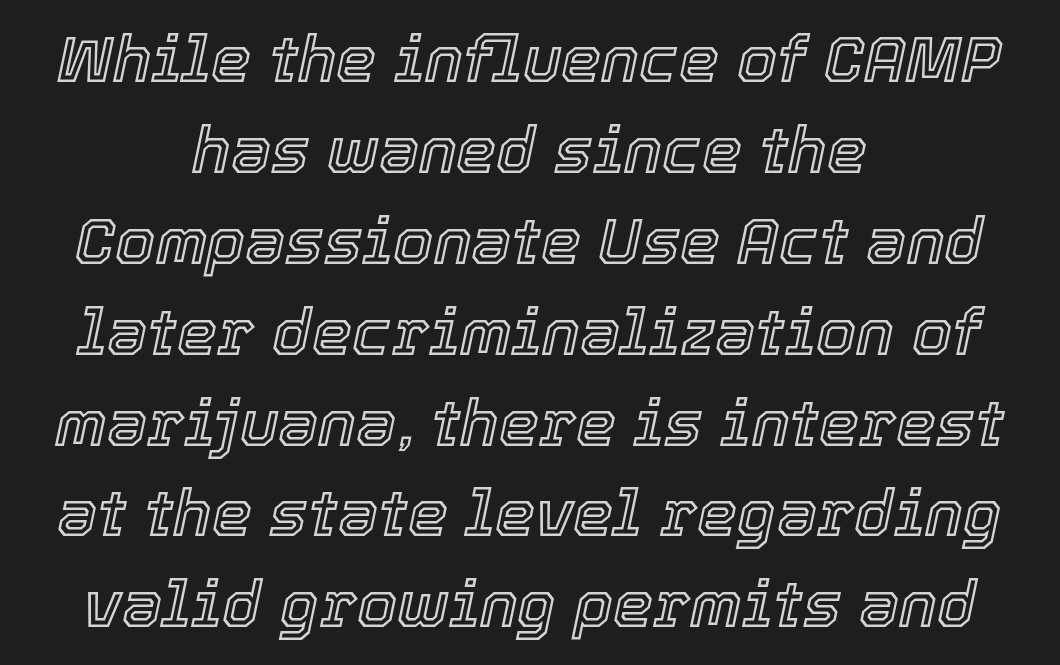
Q: Is the text italic (slanted)? A: Yes, it leans right by about 12 degrees.
Q: Is the text underlined? A: No.
Q: How is the paragraph aligned? A: Centered.
Q: Is the spacing between letters normal or unusually wide? A: Normal.
Q: Is the spacing between lines tight, normal or loose? A: Normal.
Q: Width (condensed, normal, or wide)? A: Normal.
Q: x-height? A: Medium.
Q: Monospaced? A: No.
